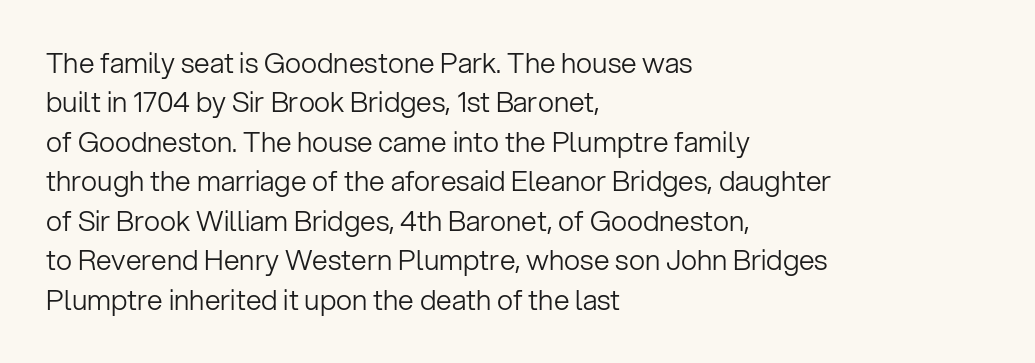
{"serif": "no", "italic": "no", "bold": "no", "weight": "light", "width": "normal", "stroke_contrast": "low", "x_height": "medium", "monospaced": "no", "underline": "no", "align": "left", "line_spacing": "normal", "line_spacing_ratio": 1.41, "letter_spacing": "normal", "letter_spacing_em": 0.0, "glyph_px": 28}
